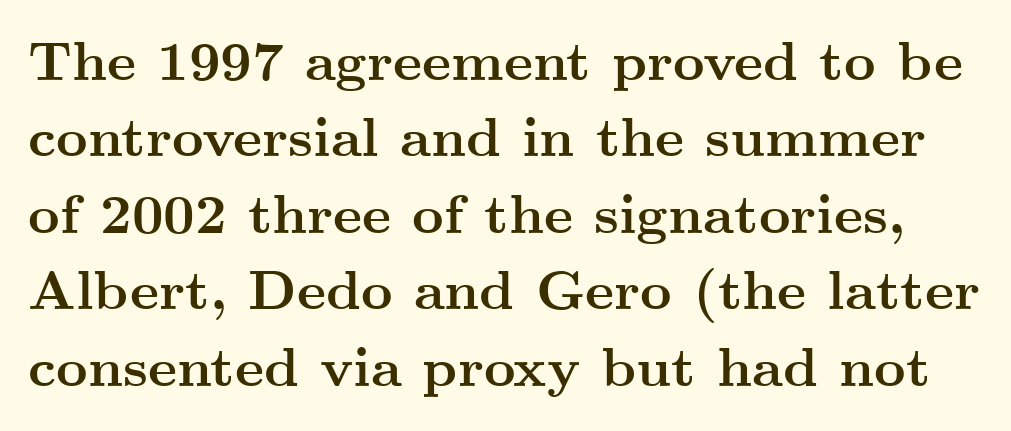
Q: Is the text bold? A: Yes.
Q: Is the text italic (slanted)? A: No, it is upright.
Q: Is the typeface a serif or a sans-serif typeface? A: Serif.
Q: Is the text underlined? A: No.
Q: Is the spacing between letters normal or unusually wide? A: Normal.
Q: Is the spacing between lines tight, normal or loose? A: Normal.
Q: Width (condensed, normal, or wide)? A: Wide.
Q: Stroke contrast? A: Medium.
Q: x-height? A: Small.
Q: Monospaced? A: No.
